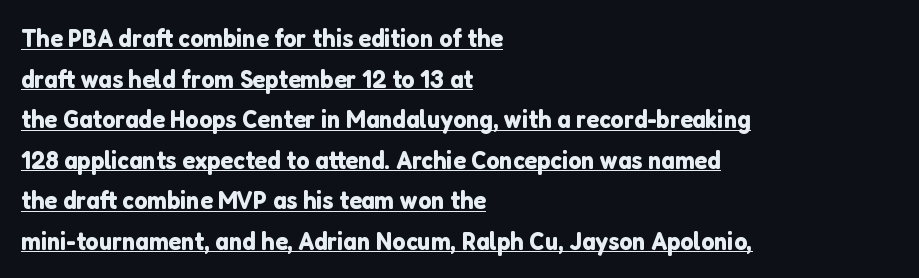
The image shows 26 px text type, upright; set left-aligned, normal line spacing (1.56x), normal letter spacing, underlined.
